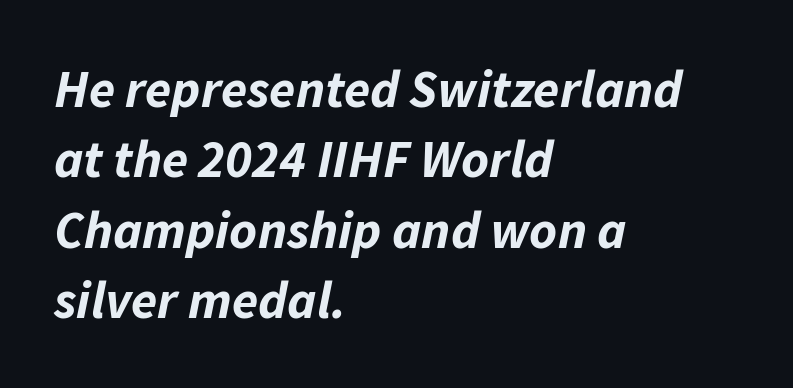
{"italic": "yes", "lean": "right", "slant_degrees": 11, "bold": "yes", "weight": "bold", "width": "normal", "stroke_contrast": "low", "x_height": "medium", "monospaced": "no", "underline": "no", "align": "left", "line_spacing": "normal", "line_spacing_ratio": 1.33, "letter_spacing": "normal", "letter_spacing_em": 0.0, "glyph_px": 53}
